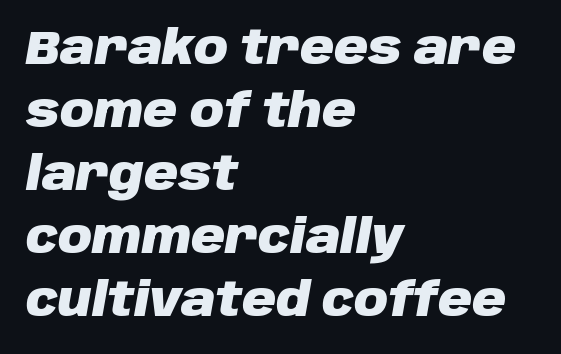
{"italic": "yes", "lean": "right", "slant_degrees": 10, "bold": "yes", "weight": "heavy", "width": "normal", "stroke_contrast": "low", "x_height": "large", "monospaced": "no", "underline": "no", "align": "left", "line_spacing": "normal", "line_spacing_ratio": 1.34, "letter_spacing": "normal", "letter_spacing_em": 0.0, "glyph_px": 47}
